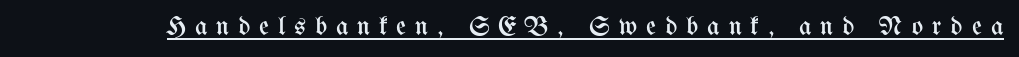
The image shows 27 px text type, upright; set unusually wide letter spacing (+0.33 em), underlined.
